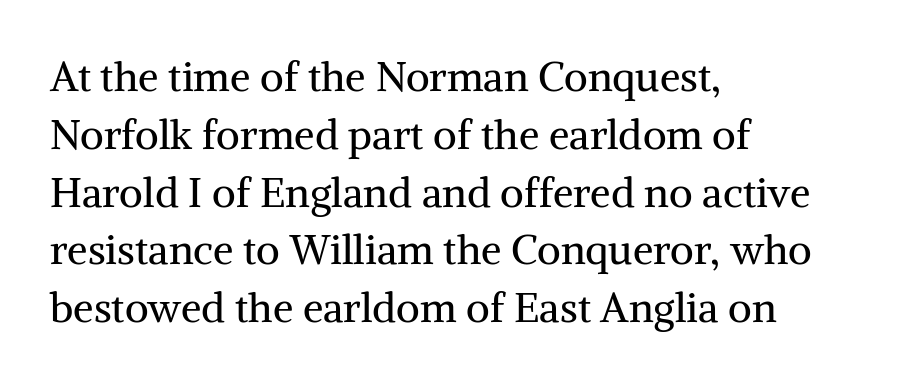
{"serif": "yes", "italic": "no", "bold": "no", "weight": "regular", "width": "normal", "stroke_contrast": "medium", "x_height": "medium", "monospaced": "no", "underline": "no", "align": "left", "line_spacing": "normal", "line_spacing_ratio": 1.41, "letter_spacing": "normal", "letter_spacing_em": 0.0, "glyph_px": 41}
